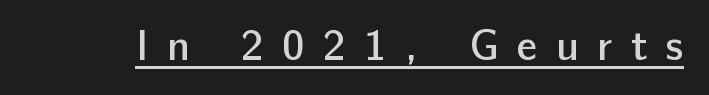
{"serif": "no", "italic": "no", "bold": "semi", "weight": "semibold", "width": "normal", "stroke_contrast": "low", "x_height": "medium", "monospaced": "no", "underline": "yes", "letter_spacing": "wide", "letter_spacing_em": 0.44, "glyph_px": 42}
